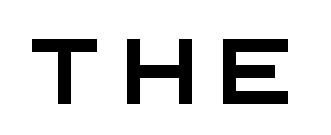
The image shows 65 px wide sans-serif type, monospaced; set unusually wide letter spacing (+0.27 em), not underlined; medium stroke contrast and a large x-height.
